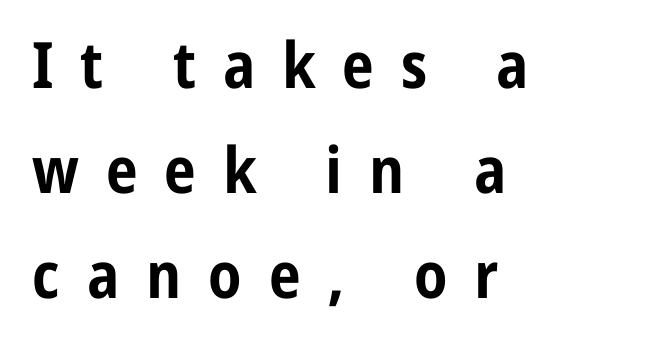
The rendering uses a moderate line-height, typical for paragraphs. Is this a fixed-width face? No — the glyphs have proportional, varying widths. A student would call this left alignment; a typographer would say flush left, rag right. Bold? Absolutely — the strokes are thick and heavy. Has an underline been added? It has not. The gaps between neighbouring characters are conspicuously large.
